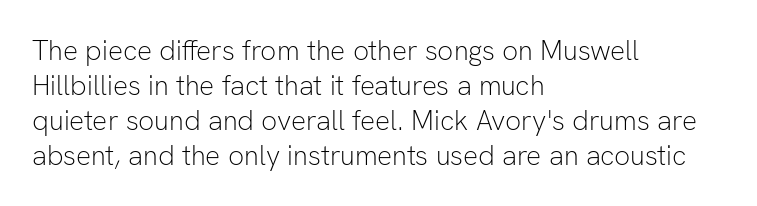
The vertical gap from one line to the next is medium. Each line starts at the same left margin while the right side varies. Anything drawn beneath the words? Only blank space. Look at the bottom of the vertical strokes: they stop flat, with no serifs. The letters stand upright; this is a roman face. Bold? No — there's no thickening of the strokes.
